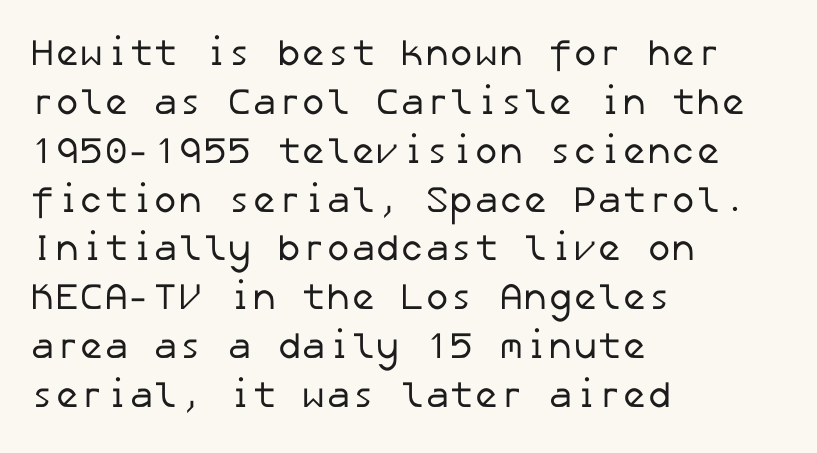
The image shows 37 px regular-weight sans-serif type; set left-aligned, normal line spacing (1.32x), normal letter spacing, not underlined; low stroke contrast and a medium x-height.
